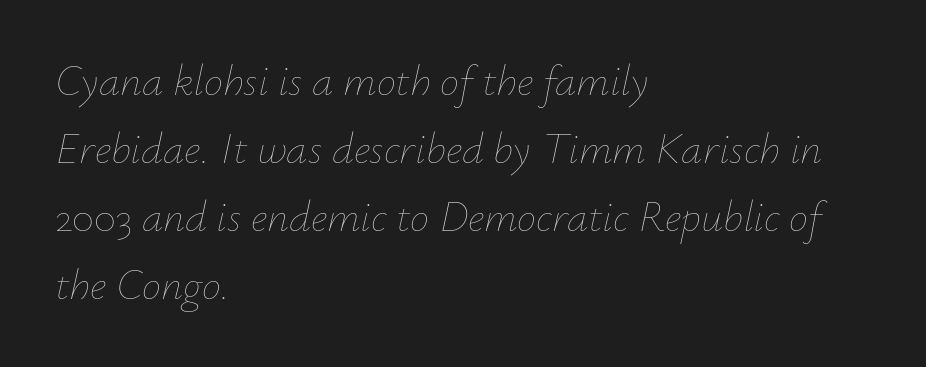
{"italic": "yes", "lean": "right", "slant_degrees": 12, "bold": "no", "weight": "thin", "width": "normal", "stroke_contrast": "low", "x_height": "small", "monospaced": "no", "underline": "no", "align": "left", "line_spacing": "normal", "line_spacing_ratio": 1.58, "letter_spacing": "normal", "letter_spacing_em": 0.0, "glyph_px": 43}
